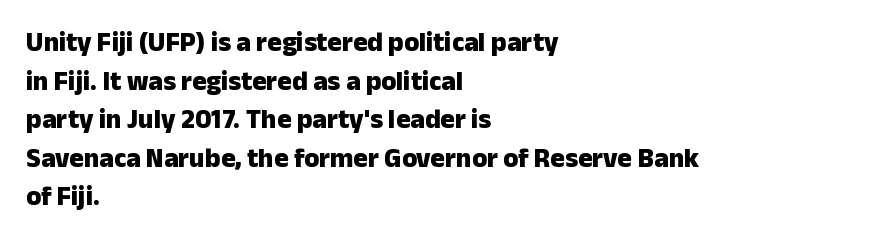
{"italic": "no", "bold": "yes", "underline": "no", "align": "left", "line_spacing": "normal", "line_spacing_ratio": 1.43, "letter_spacing": "normal", "letter_spacing_em": 0.0, "glyph_px": 27}
